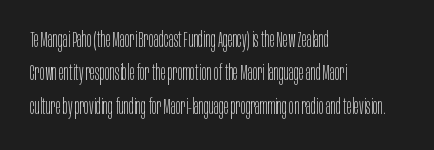
{"italic": "no", "bold": "no", "underline": "no", "align": "left", "line_spacing": "normal", "line_spacing_ratio": 1.59, "letter_spacing": "normal", "letter_spacing_em": 0.0, "glyph_px": 21}
